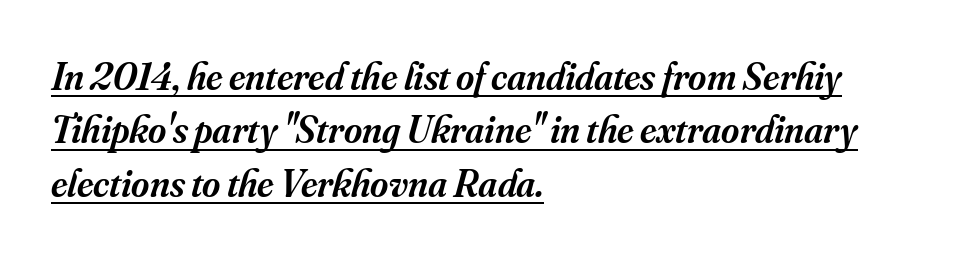
{"serif": "yes", "italic": "yes", "lean": "right", "slant_degrees": 16, "bold": "semi", "weight": "semibold", "width": "normal", "stroke_contrast": "medium", "x_height": "small", "monospaced": "no", "underline": "yes", "align": "left", "line_spacing": "normal", "line_spacing_ratio": 1.37, "letter_spacing": "normal", "letter_spacing_em": 0.0, "glyph_px": 39}
